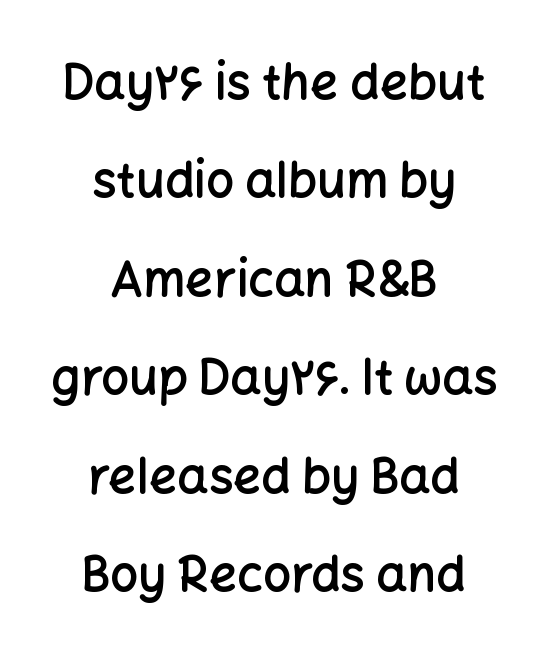
The image shows 49 px semibold sans-serif type, upright; set centered, loose line spacing (2.01x), normal letter spacing, not underlined; low stroke contrast and a medium x-height.
